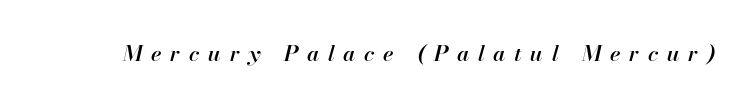
{"italic": "yes", "lean": "right", "slant_degrees": 13, "bold": "semi", "underline": "no", "letter_spacing": "wide", "letter_spacing_em": 0.4, "glyph_px": 22}
